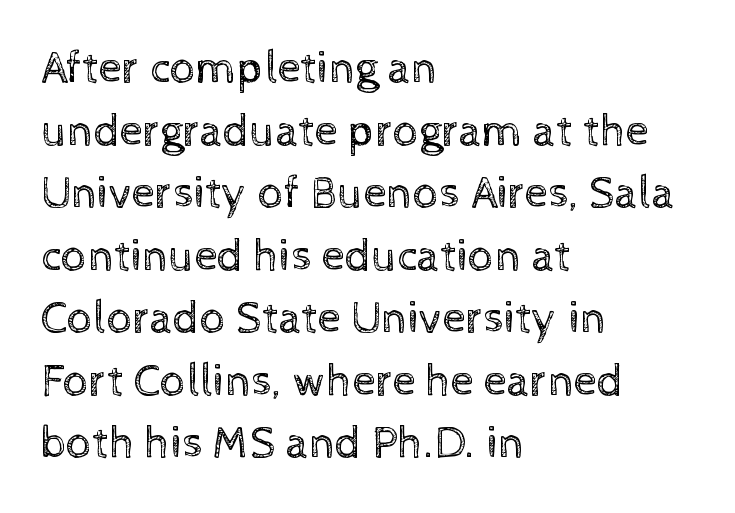
The image shows 46 px regular-weight type, upright; set left-aligned, normal line spacing (1.36x), normal letter spacing, not underlined; a medium x-height.
